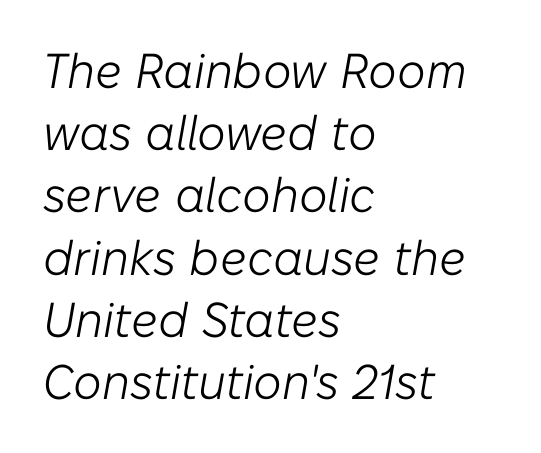
These lines are rendered in a variable-pitch font. Baseline-to-baseline distance is the conventional proportion of letter height. Honestly, the letter spacing is just normal — you wouldn't notice it. Letters rest on an invisible, unmarked baseline.
